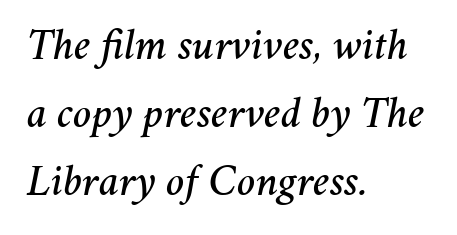
Q: Is the text italic (slanted)? A: Yes, it leans right by about 11 degrees.
Q: Is the text underlined? A: No.
Q: How is the paragraph aligned? A: Left-aligned.
Q: Is the spacing between letters normal or unusually wide? A: Normal.
Q: Is the spacing between lines tight, normal or loose? A: Normal.
Q: Width (condensed, normal, or wide)? A: Normal.
Q: Stroke contrast? A: Medium.
Q: x-height? A: Medium.
Q: Monospaced? A: No.
